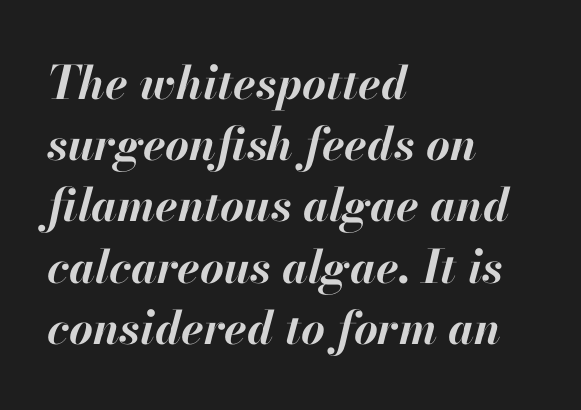
Q: Is the text bold? A: Yes.
Q: Is the text italic (slanted)? A: Yes, it leans right by about 13 degrees.
Q: Is the text underlined? A: No.
Q: How is the paragraph aligned? A: Left-aligned.
Q: Is the spacing between letters normal or unusually wide? A: Normal.
Q: Is the spacing between lines tight, normal or loose? A: Normal.
Q: Width (condensed, normal, or wide)? A: Normal.
Q: Stroke contrast? A: High.
Q: x-height? A: Small.
Q: Monospaced? A: No.
